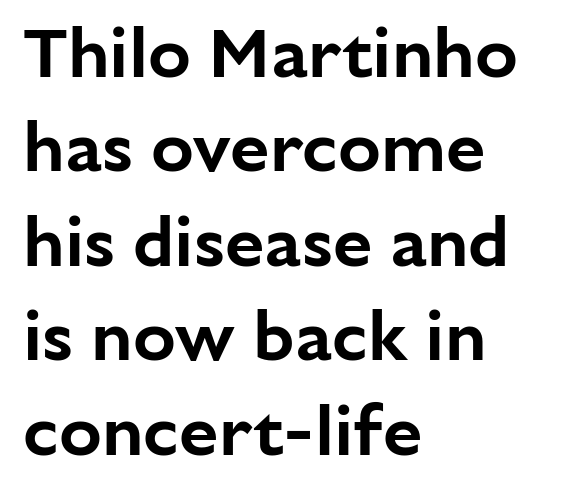
The image shows 71 px sans-serif type, upright; set left-aligned, normal line spacing (1.33x), normal letter spacing, not underlined; low stroke contrast and a medium x-height.
